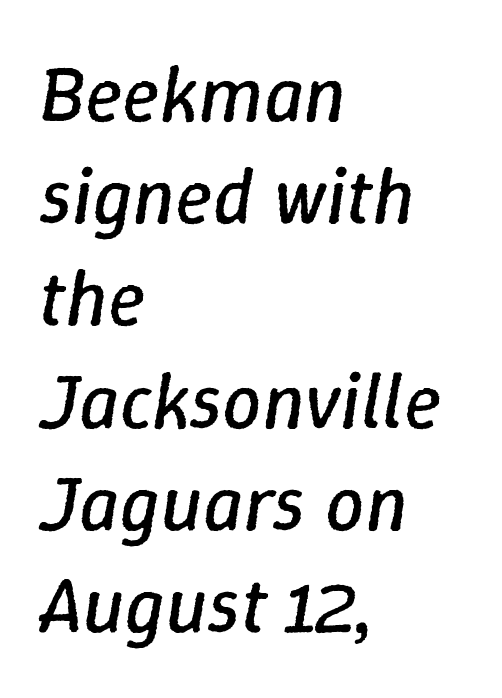
Q: Is the text bold? A: No.
Q: Is the text italic (slanted)? A: Yes, it leans right by about 9 degrees.
Q: Is the text underlined? A: No.
Q: How is the paragraph aligned? A: Left-aligned.
Q: Is the spacing between letters normal or unusually wide? A: Normal.
Q: Is the spacing between lines tight, normal or loose? A: Normal.
Q: Width (condensed, normal, or wide)? A: Normal.
Q: Stroke contrast? A: Low.
Q: x-height? A: Medium.
Q: Monospaced? A: No.
